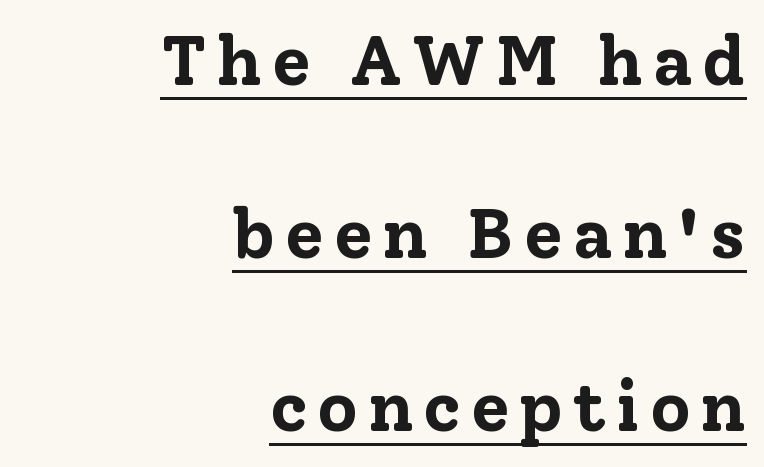
Designer's note — italics off, roman on. Descenders here cross a horizontal rule under the line. Each letter's strokes conclude with small projecting serifs. The passage shown is emphatically bold.
